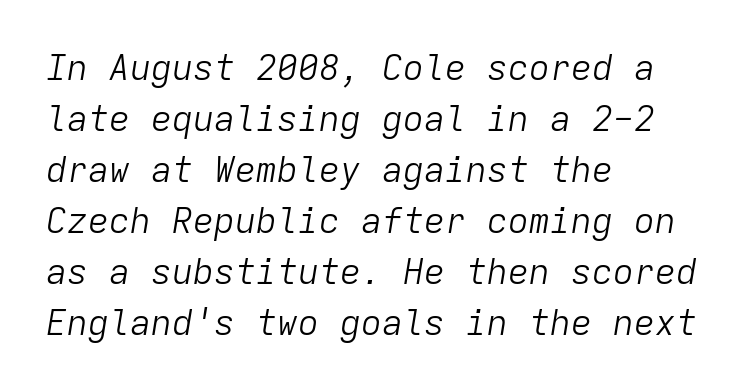
Is this a fixed-width face? Yes — each glyph sits in an identical cell. The ragged edge is on the right, which tells us the setting is flush left. Just letters on the line, the space beneath them empty. Interline gaps are of average width in this sample. The text carries the slant typical of an italic or oblique font.
